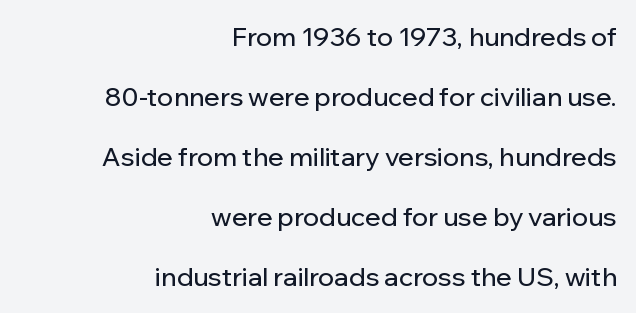
Q: Is the text italic (slanted)? A: No, it is upright.
Q: Is the text underlined? A: No.
Q: How is the paragraph aligned? A: Right-aligned.
Q: Is the spacing between letters normal or unusually wide? A: Normal.
Q: Is the spacing between lines tight, normal or loose? A: Loose.
